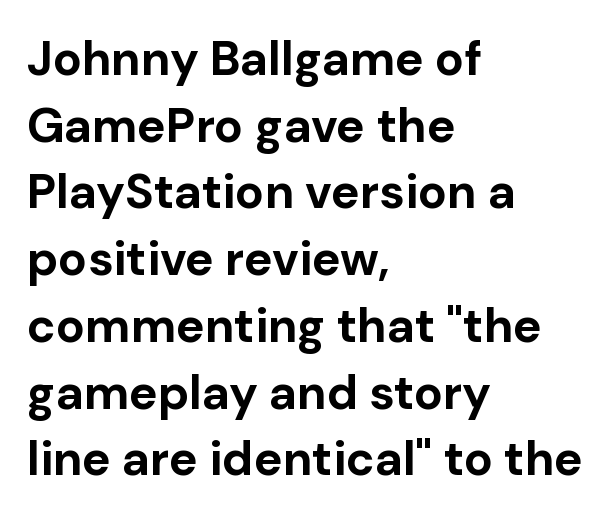
This sample has the flowing, uneven cadence of proportional lettering. Spacing between characters is what you'd get straight out of the box. The lines are quadded left. Designer's note — italics off, roman on. On the weight axis this lands at bold, roughly 700.
